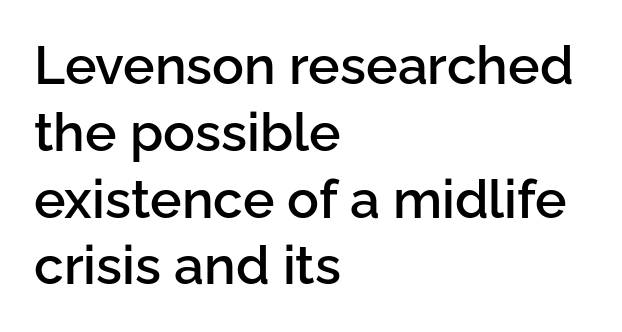
Between one letter and the next there's only the usual sliver of space. The font family rendered here belongs to the sans-serif group. When letters stand straight like this, we call the style roman or upright. Look at the stroke-to-counter ratio: somewhat heavy, a semibold. Check under the words: just untouched page. Think of a printed novel: that variable character pitch is what you see here.
